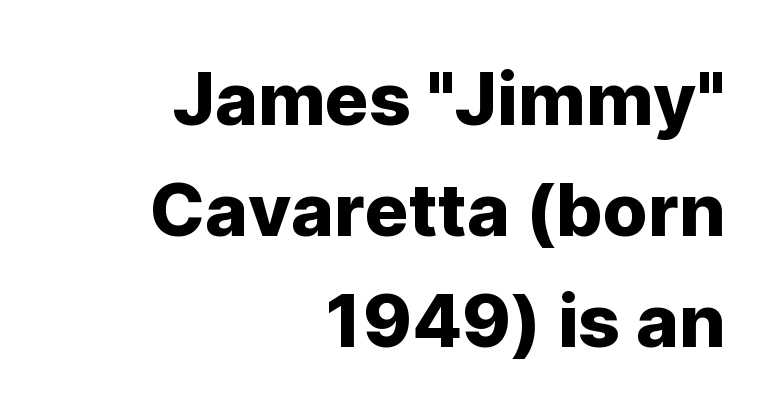
{"serif": "no", "italic": "no", "width": "normal", "stroke_contrast": "low", "x_height": "medium", "monospaced": "no", "underline": "no", "align": "right", "line_spacing": "normal", "line_spacing_ratio": 1.52, "letter_spacing": "normal", "letter_spacing_em": 0.0, "glyph_px": 73}
